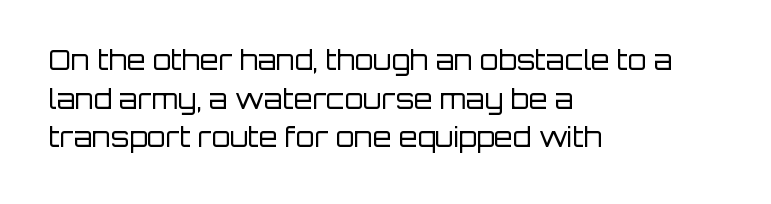
The image shows 27 px text type, upright; set left-aligned, normal line spacing (1.43x), normal letter spacing, not underlined.
